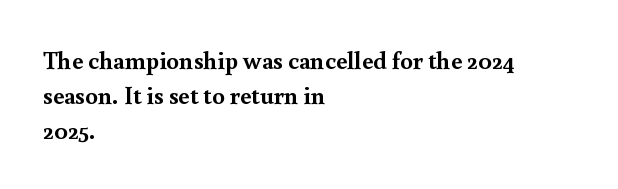
Q: Is the text bold? A: Yes.
Q: Is the text italic (slanted)? A: No, it is upright.
Q: Is the text underlined? A: No.
Q: How is the paragraph aligned? A: Left-aligned.
Q: Is the spacing between letters normal or unusually wide? A: Normal.
Q: Is the spacing between lines tight, normal or loose? A: Normal.
